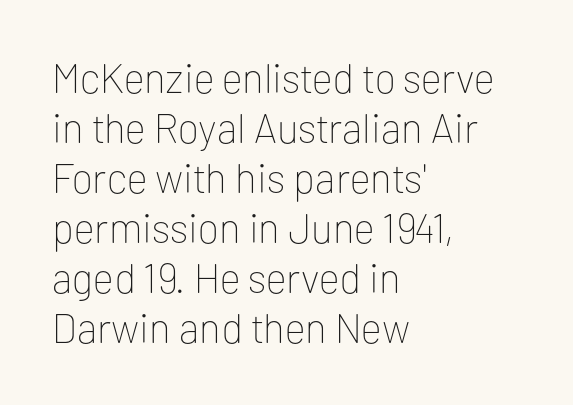
The image shows 41 px thin sans-serif type, upright; set left-aligned, line spacing 1.22x, normal letter spacing, not underlined; low stroke contrast and a medium x-height.
